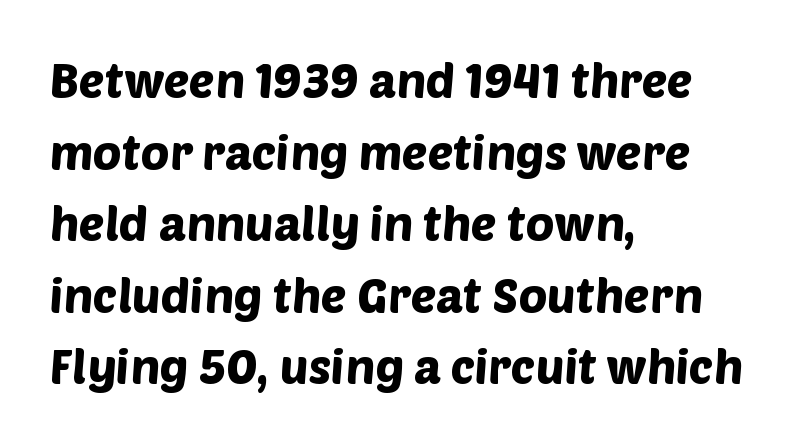
The horizontal fit of the characters is conventional and even. The letters advance in unequal steps, a hallmark of proportional type. The words here are not underlined. The face used here is a sans, in the tradition of grotesques and geometrics. One-word summary of the alignment: left.
